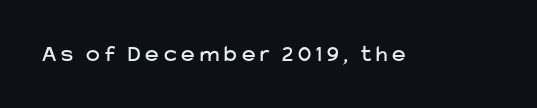
The image shows 23 px text type, upright; set unusually wide letter spacing (+0.22 em), not underlined.
